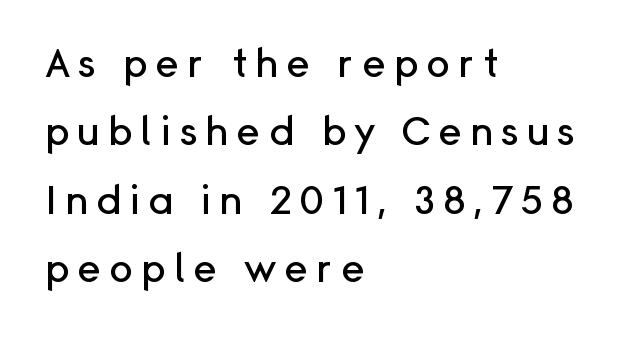
The image shows 40 px sans-serif type, upright; set left-aligned, line spacing 1.71x, not underlined; low stroke contrast and a medium x-height.
